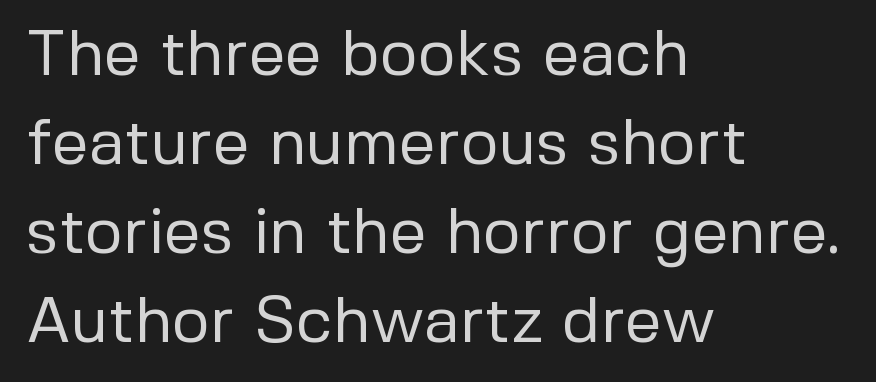
Q: Is the text bold? A: No.
Q: Is the text italic (slanted)? A: No, it is upright.
Q: Is the typeface a serif or a sans-serif typeface? A: Sans-serif.
Q: Is the text underlined? A: No.
Q: How is the paragraph aligned? A: Left-aligned.
Q: Is the spacing between letters normal or unusually wide? A: Normal.
Q: Is the spacing between lines tight, normal or loose? A: Normal.
Q: Width (condensed, normal, or wide)? A: Normal.
Q: Stroke contrast? A: Low.
Q: x-height? A: Medium.
Q: Monospaced? A: No.
